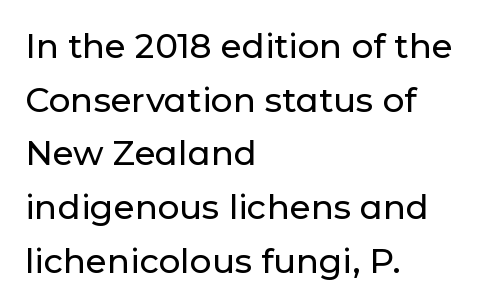
{"serif": "no", "italic": "no", "width": "normal", "stroke_contrast": "low", "x_height": "medium", "monospaced": "no", "underline": "no", "align": "left", "line_spacing": "normal", "line_spacing_ratio": 1.58, "letter_spacing": "normal", "letter_spacing_em": 0.0, "glyph_px": 34}
